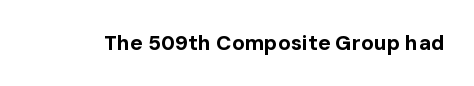
The letterforms sit shoulder to shoulder at normal distance. These lines were composed using upright roman letters. Check the space under the baseline: it is left empty. The sample has been set heavy, in full bold.
